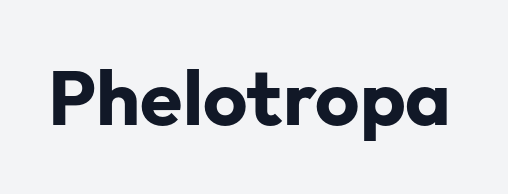
{"serif": "no", "italic": "no", "bold": "yes", "weight": "bold", "width": "normal", "stroke_contrast": "low", "x_height": "medium", "monospaced": "no", "underline": "no", "letter_spacing": "normal", "letter_spacing_em": 0.0, "glyph_px": 77}
